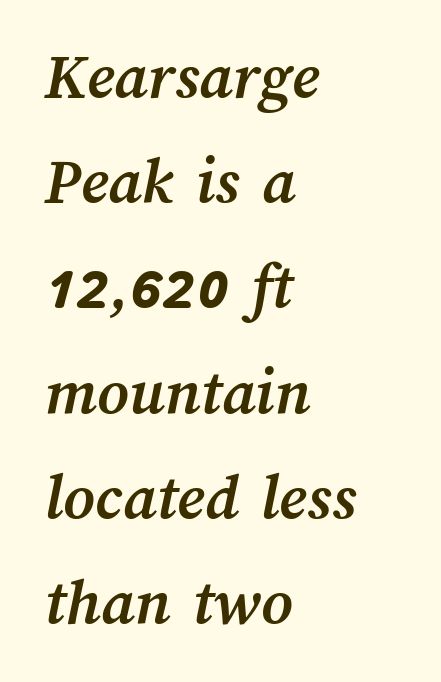
The image shows 67 px semibold type; set left-aligned, normal line spacing (1.57x), normal letter spacing, not underlined; medium stroke contrast and a medium x-height.
